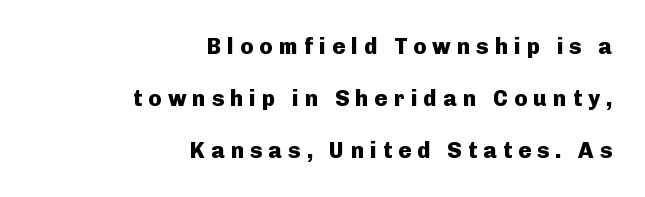
{"italic": "no", "bold": "yes", "underline": "no", "align": "right", "line_spacing": "loose", "line_spacing_ratio": 2.36, "letter_spacing": "wide", "letter_spacing_em": 0.28, "glyph_px": 22}
